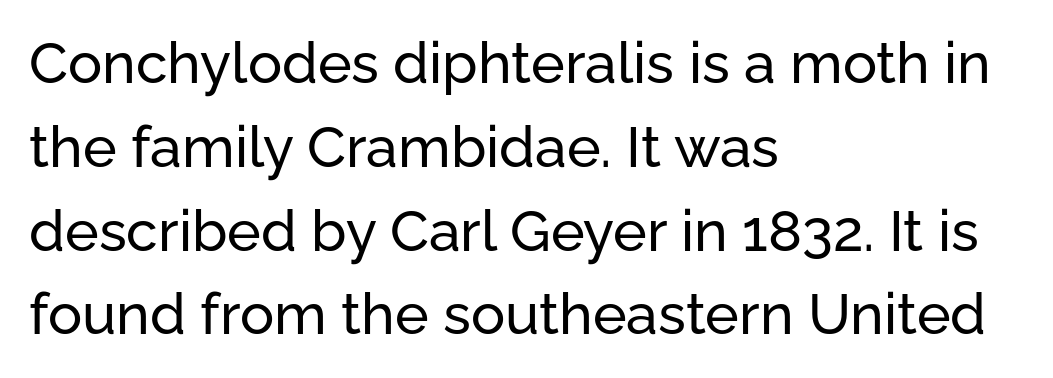
Is the letter spacing exaggerated? No — it looks like the ordinary default. Ordinary non-slanted type is in use. Is this a fixed-width face? No — the glyphs have proportional, varying widths. Line beginnings align vertically; line endings do not. I'd call this a sans setting — the letters go barefoot. Line spacing here is normal.
